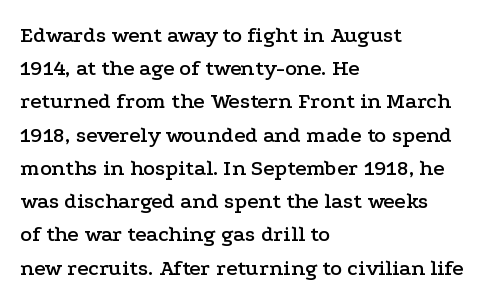
The image shows 22 px text type, upright; set left-aligned, normal line spacing (1.51x), normal letter spacing, not underlined.
